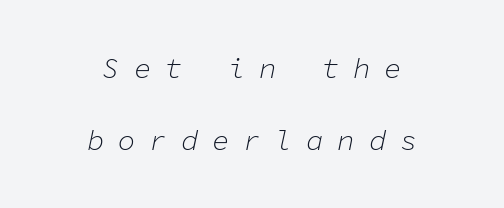
The image shows 29 px light type, italic (leaning right), monospaced; set centered, loose line spacing (2.49x), unusually wide letter spacing (+0.48 em), not underlined; low stroke contrast and a medium x-height.
